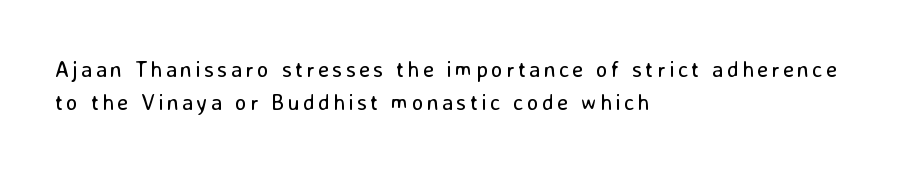
This sample keeps an unexceptional amount of space between lines. The lines are quadded left. Does the lettering tilt? It doesn't — this is upright. Descender tails drop into unmarked territory. A light-to-regular cut is what we see here.
